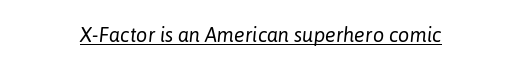
{"italic": "yes", "lean": "right", "slant_degrees": 6, "bold": "no", "underline": "yes", "letter_spacing": "normal", "letter_spacing_em": 0.0, "glyph_px": 20}
